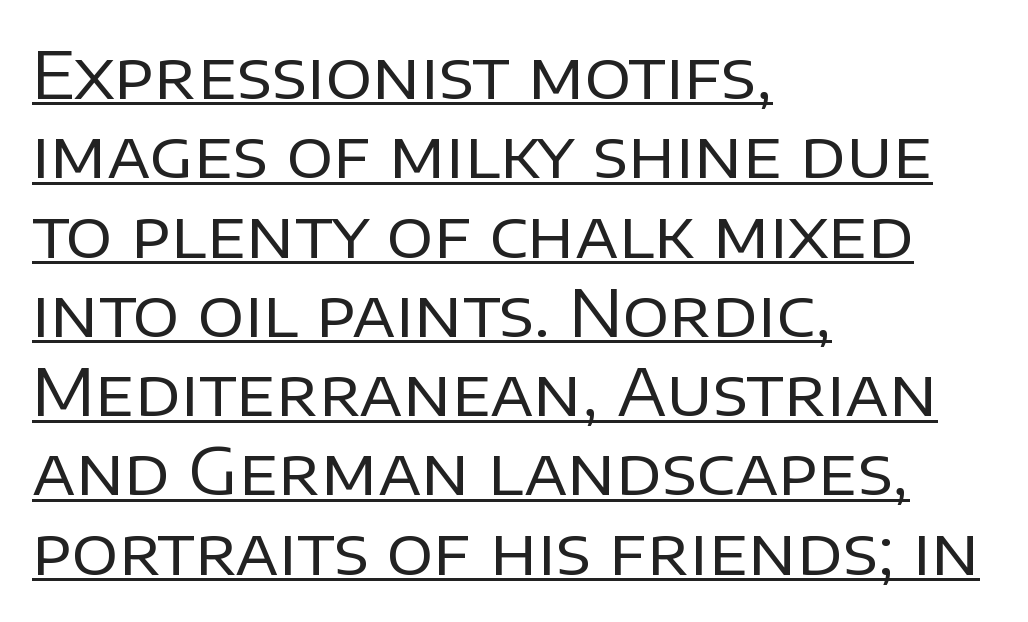
Students, observe the line beneath the letters — that is underlining. The gaps between neighbouring characters are ordinary and unremarkable. The designer went with a sans here, leaving each stem footless. Each letter keeps its own natural width here, so spacing adapts to shape.
